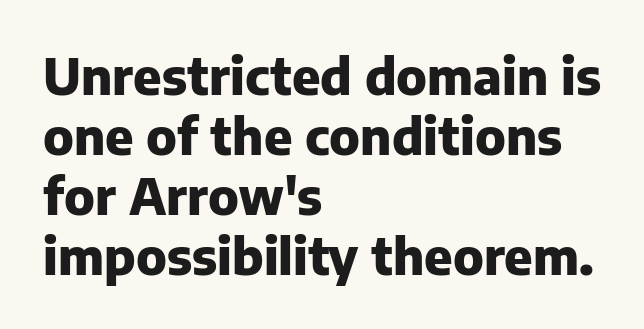
The image shows 50 px heavy sans-serif type, upright; set left-aligned, line spacing 1.2x, normal letter spacing, not underlined; low stroke contrast and a medium x-height.
